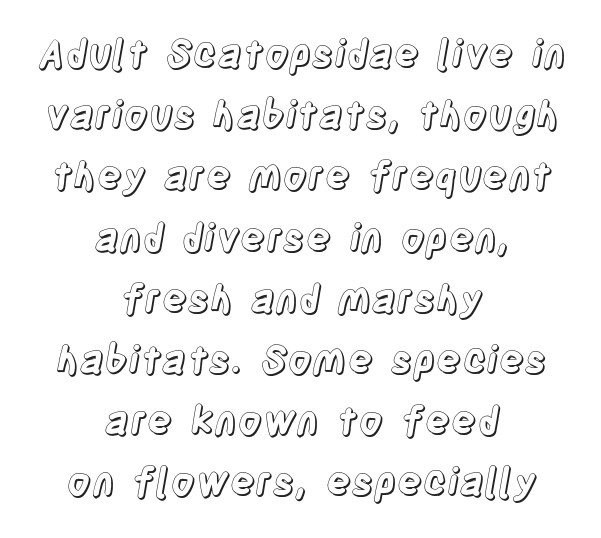
The image shows 38 px condensed type; set centered, normal line spacing (1.61x), normal letter spacing, not underlined; a large x-height.
